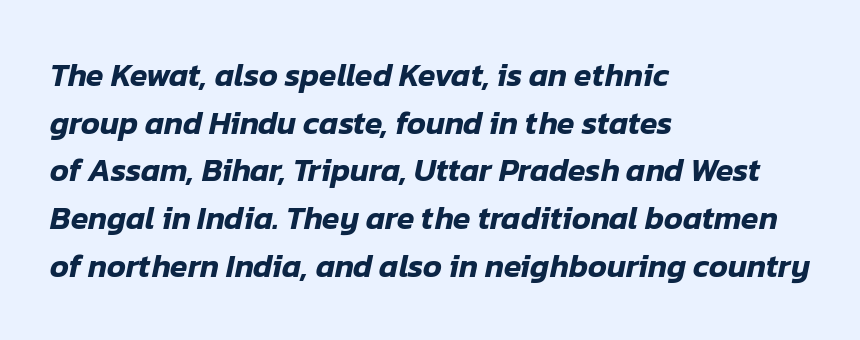
{"italic": "yes", "lean": "right", "slant_degrees": 12, "width": "normal", "stroke_contrast": "low", "x_height": "medium", "monospaced": "no", "underline": "no", "align": "left", "line_spacing": "normal", "line_spacing_ratio": 1.49, "letter_spacing": "normal", "letter_spacing_em": 0.0, "glyph_px": 32}
